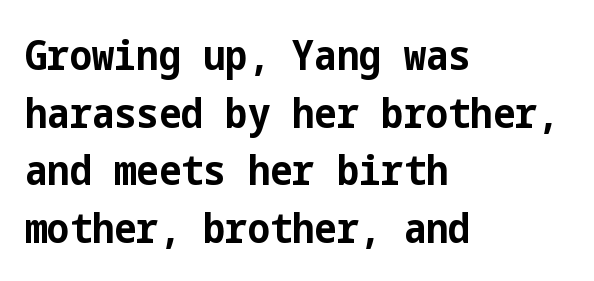
The glyphs are unaccompanied by any horizontal stroke below them. Nothing unusual about the tracking: characters are spaced as the font intends. A full-strength bold gives these letters their thick strokes. Summary of vertical rhythm: regular, with standard interline spacing. Stroke terminals: plain, sans-serif. In CSS terms this would be text-align: left.
